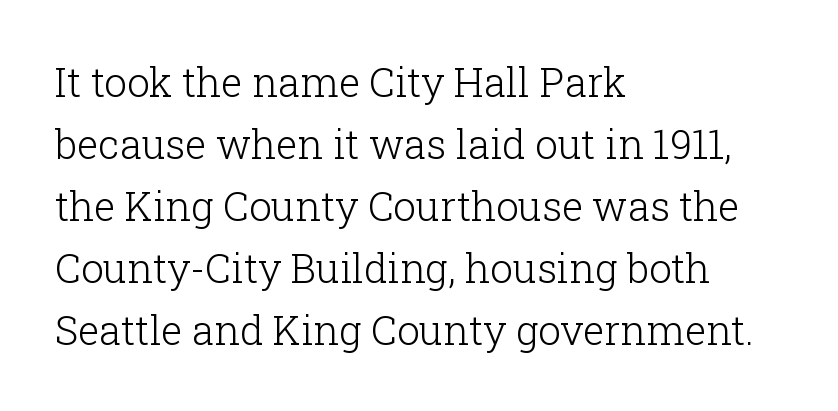
The image shows 40 px light serif type, upright; set left-aligned, normal line spacing (1.55x), normal letter spacing, not underlined; low stroke contrast and a medium x-height.
